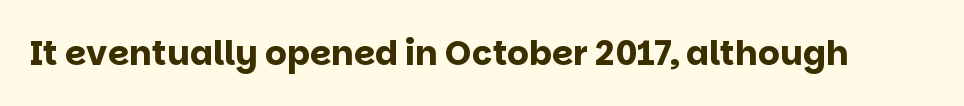
{"serif": "no", "italic": "no", "bold": "yes", "weight": "bold", "width": "normal", "stroke_contrast": "low", "x_height": "large", "monospaced": "no", "underline": "no", "letter_spacing": "normal", "letter_spacing_em": 0.0, "glyph_px": 34}
